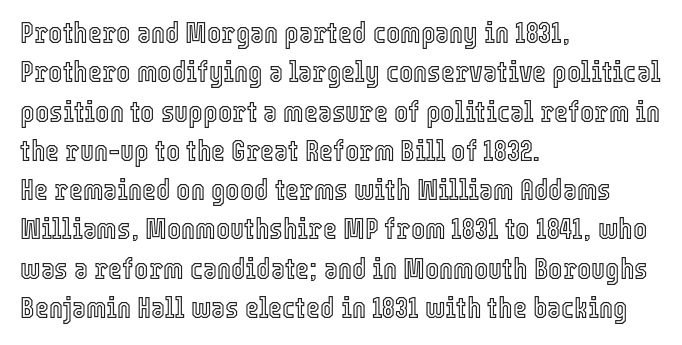
Inter-character spacing is left at the font's built-in metrics. One-word summary of the alignment: left. Here the designer chose a conventional face with non-uniform glyph widths. Decoration check: the copy has no underline. Every stem runs plumb, perpendicular to the baseline.
